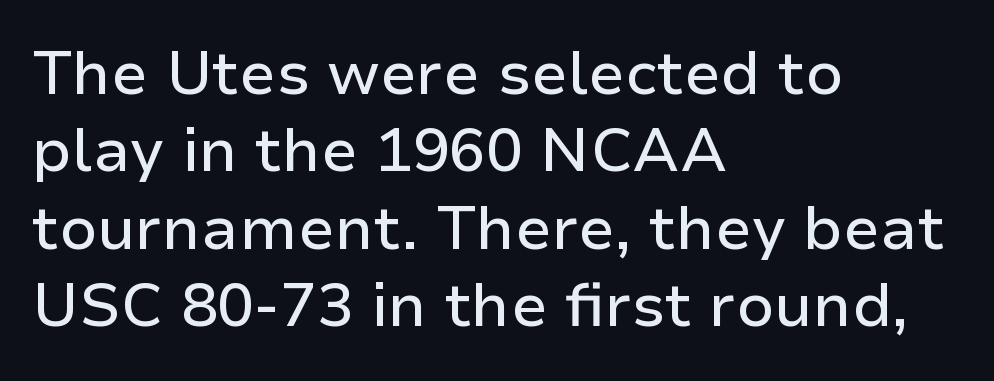
{"serif": "no", "italic": "no", "width": "normal", "stroke_contrast": "low", "x_height": "medium", "monospaced": "no", "underline": "no", "align": "left", "line_spacing": "normal", "line_spacing_ratio": 1.27, "letter_spacing": "normal", "letter_spacing_em": 0.0, "glyph_px": 61}
